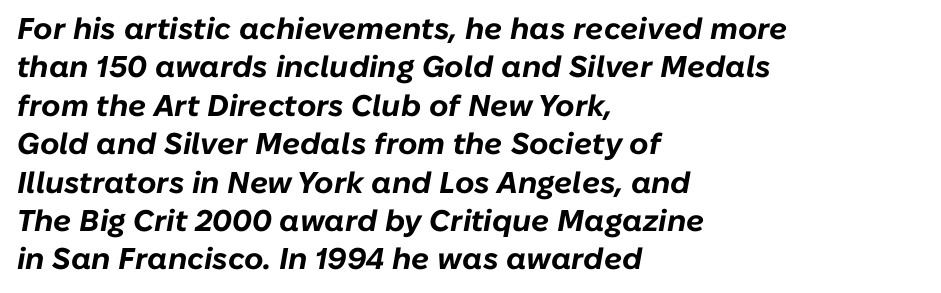
The image shows 30 px bold type, italic (leaning right); set left-aligned, normal line spacing (1.28x), normal letter spacing, not underlined; low stroke contrast and a medium x-height.
